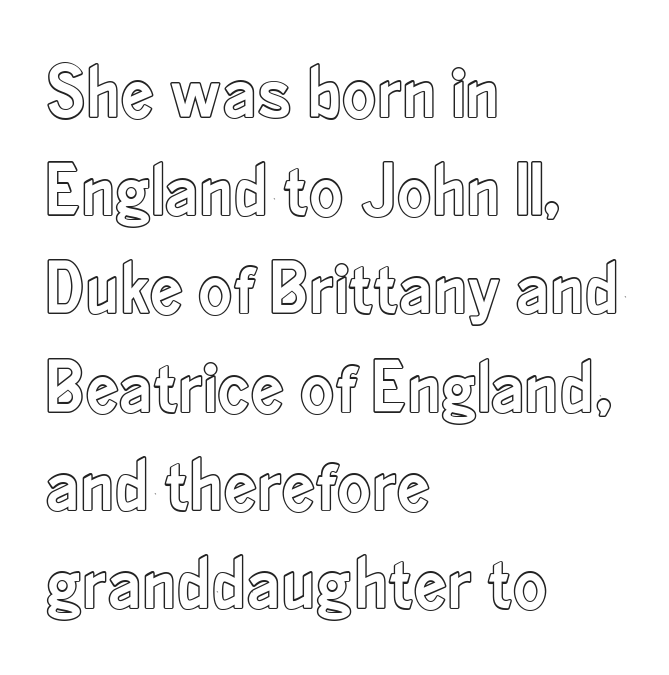
Q: Is the text italic (slanted)? A: No, it is upright.
Q: Is the text underlined? A: No.
Q: How is the paragraph aligned? A: Left-aligned.
Q: Is the spacing between letters normal or unusually wide? A: Normal.
Q: Is the spacing between lines tight, normal or loose? A: Normal.
Q: Width (condensed, normal, or wide)? A: Condensed.
Q: x-height? A: Small.
Q: Monospaced? A: No.
